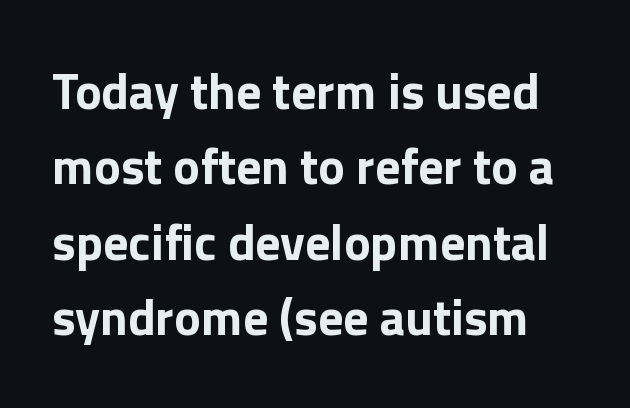
Italic? Not at all — the glyphs are vertical. A typesetter would call this proportional, since set widths differ per character. Line spacing here is normal. This sample uses a sans-serif face. Inter-character spacing is left at the font's built-in metrics. Underlining? Definitely not there.
